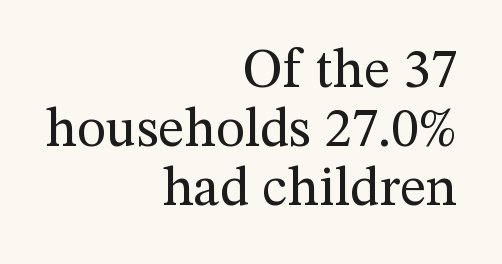
{"serif": "yes", "italic": "no", "bold": "no", "weight": "regular", "width": "normal", "stroke_contrast": "medium", "x_height": "medium", "monospaced": "no", "underline": "no", "align": "right", "line_spacing": "tight", "line_spacing_ratio": 1.07, "letter_spacing": "normal", "letter_spacing_em": 0.0, "glyph_px": 55}
